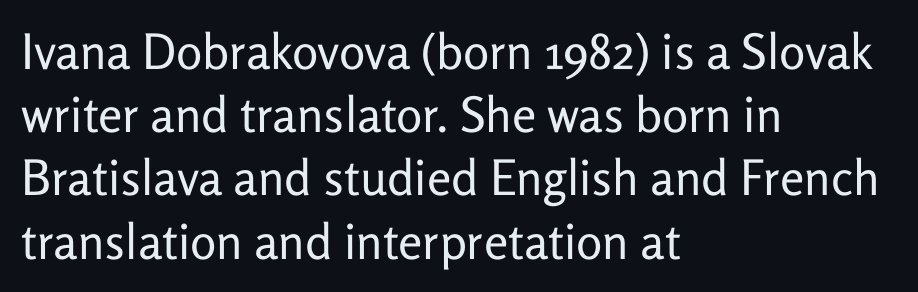
Q: Is the text bold? A: No.
Q: Is the text italic (slanted)? A: No, it is upright.
Q: Is the typeface a serif or a sans-serif typeface? A: Sans-serif.
Q: Is the text underlined? A: No.
Q: How is the paragraph aligned? A: Left-aligned.
Q: Is the spacing between letters normal or unusually wide? A: Normal.
Q: Is the spacing between lines tight, normal or loose? A: Normal.
Q: Width (condensed, normal, or wide)? A: Normal.
Q: Stroke contrast? A: Low.
Q: x-height? A: Medium.
Q: Monospaced? A: No.
